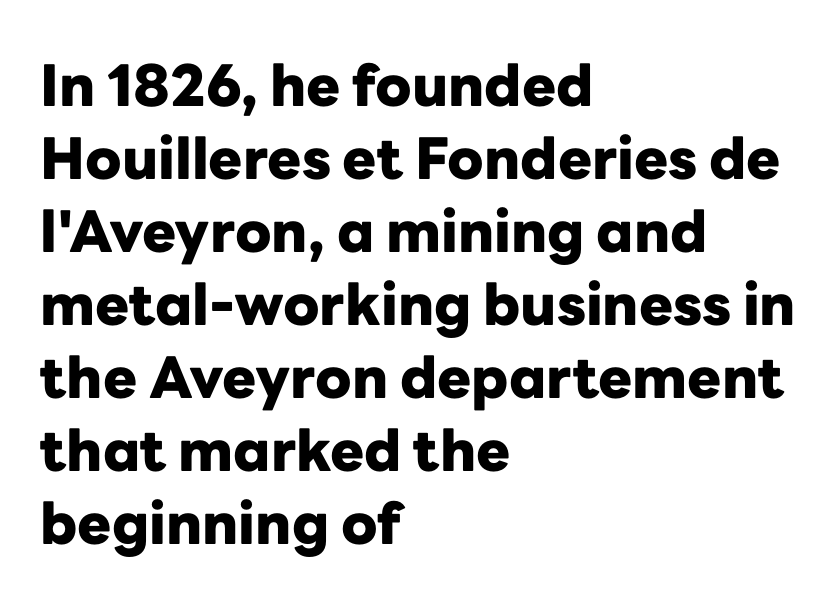
The typography opts for an upright posture over an oblique one. Spacing verdict: proportional, widths tailored to each character. Casual observation: everything's shoved over to the left. Normally led — the rows are evenly, conventionally spaced.
